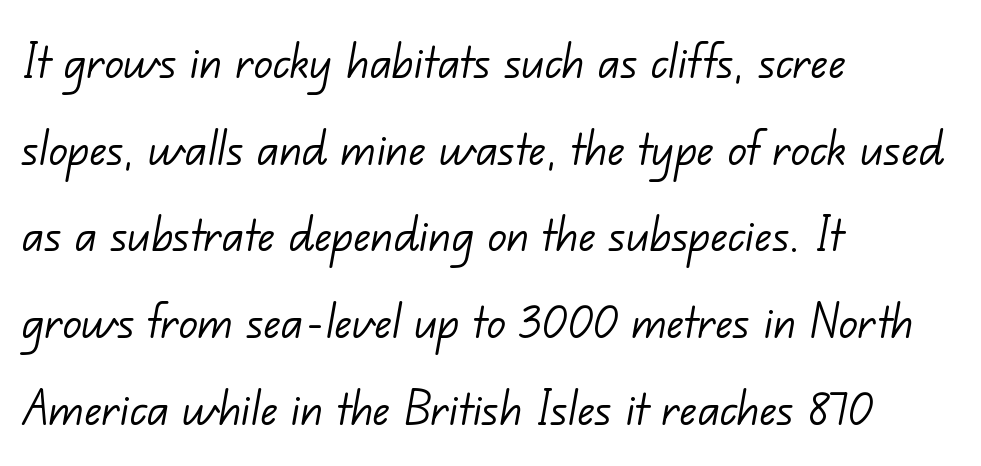
Q: Is the text bold? A: No.
Q: Is the typeface a serif or a sans-serif typeface? A: Sans-serif.
Q: Is the text underlined? A: No.
Q: How is the paragraph aligned? A: Left-aligned.
Q: Is the spacing between letters normal or unusually wide? A: Normal.
Q: Is the spacing between lines tight, normal or loose? A: Normal.
Q: Width (condensed, normal, or wide)? A: Normal.
Q: Stroke contrast? A: Low.
Q: x-height? A: Small.
Q: Monospaced? A: No.
